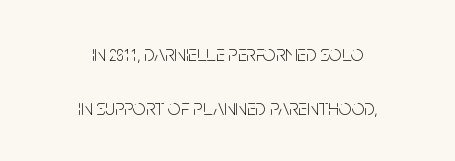
The tracking reads as untouched default to a designer's eye. Typeset on center — no edge is straight. Is the type heavy? It reads as light-to-regular instead. The specimen reads as upright at a glance. This sample trades compactness for vertical openness between lines.
